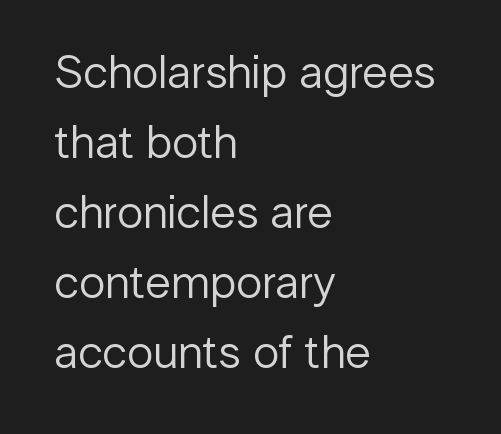
Horizontal bands of white between lines are of average thickness. The glyphs are unaccompanied by any horizontal stroke below them. Note the varied advance widths — an 'i' is clearly narrower than an 'm'. The typesetter chose a ragged-right arrangement here. Nope, not italic — everything's standing straight.
